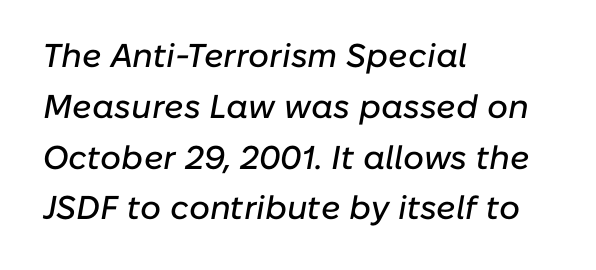
{"italic": "yes", "lean": "right", "slant_degrees": 10, "width": "normal", "stroke_contrast": "low", "x_height": "medium", "monospaced": "no", "underline": "no", "align": "left", "line_spacing": "normal", "line_spacing_ratio": 1.54, "letter_spacing": "normal", "letter_spacing_em": 0.0, "glyph_px": 33}
